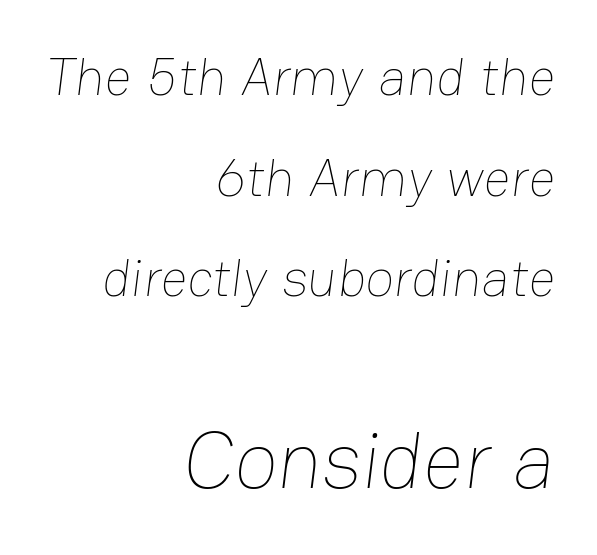
Q: Is the text bold? A: No.
Q: Is the text underlined? A: No.
Q: How is the paragraph aligned? A: Right-aligned.
Q: Is the spacing between letters normal or unusually wide? A: Normal.
Q: Is the spacing between lines tight, normal or loose? A: Loose.
Q: Which block of text is set in a larger size, the first (top) or the second (bottom)? A: The second (bottom) one.
Q: Width (condensed, normal, or wide)? A: Normal.
Q: Stroke contrast? A: Low.
Q: x-height? A: Medium.
Q: Monospaced? A: No.
